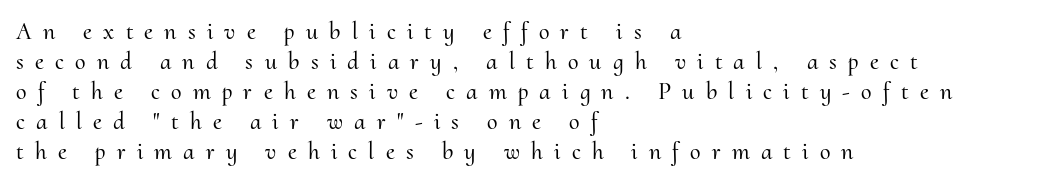
{"italic": "no", "underline": "no", "align": "left", "line_spacing": "normal", "line_spacing_ratio": 1.25, "letter_spacing": "wide", "letter_spacing_em": 0.47, "glyph_px": 24}
